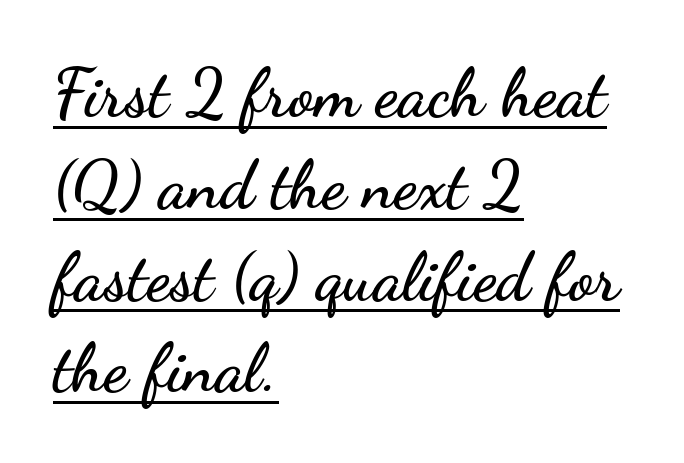
The image shows 67 px wide sans-serif type; set left-aligned, normal line spacing (1.37x), normal letter spacing, underlined; low stroke contrast and a small x-height.
